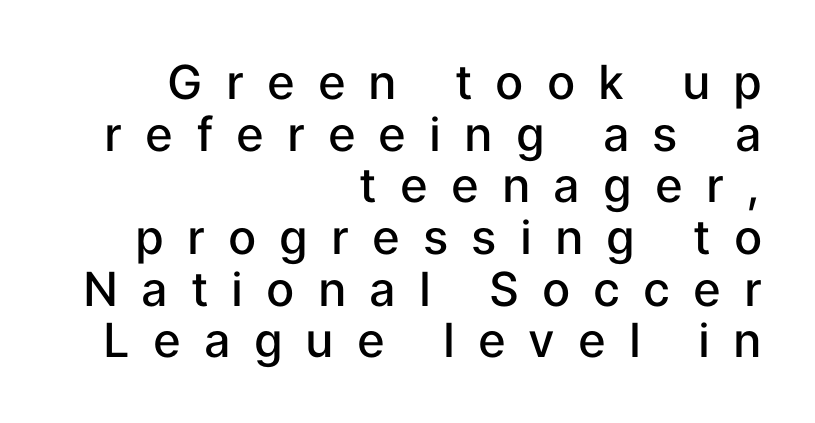
Q: Is the text bold? A: Semi-bold.
Q: Is the text italic (slanted)? A: No, it is upright.
Q: Is the typeface a serif or a sans-serif typeface? A: Sans-serif.
Q: Is the text underlined? A: No.
Q: How is the paragraph aligned? A: Right-aligned.
Q: Is the spacing between letters normal or unusually wide? A: Unusually wide.
Q: Is the spacing between lines tight, normal or loose? A: Tight.
Q: Width (condensed, normal, or wide)? A: Normal.
Q: Stroke contrast? A: Low.
Q: x-height? A: Medium.
Q: Monospaced? A: No.
